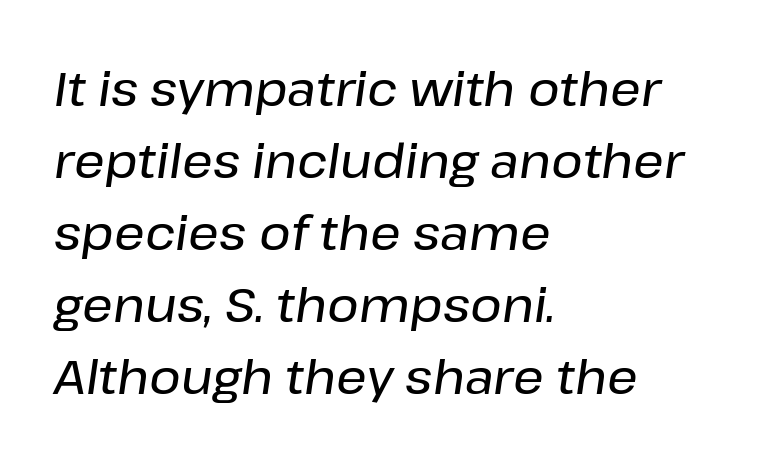
{"italic": "yes", "lean": "right", "slant_degrees": 8, "width": "normal", "stroke_contrast": "low", "x_height": "medium", "monospaced": "no", "underline": "no", "align": "left", "line_spacing": "normal", "line_spacing_ratio": 1.5, "letter_spacing": "normal", "letter_spacing_em": 0.0, "glyph_px": 48}
